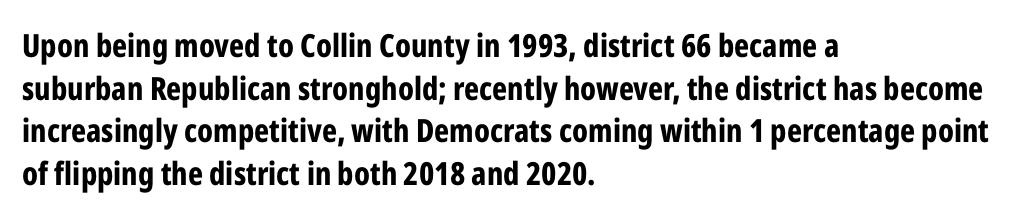
{"serif": "no", "italic": "no", "bold": "yes", "weight": "bold", "width": "condensed", "stroke_contrast": "low", "x_height": "medium", "monospaced": "no", "underline": "no", "align": "left", "line_spacing": "normal", "line_spacing_ratio": 1.33, "letter_spacing": "normal", "letter_spacing_em": 0.0, "glyph_px": 32}
